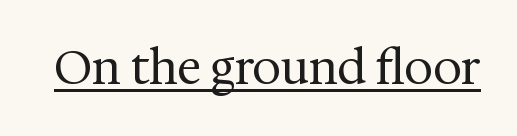
The image shows 46 px regular-weight serif type, upright; set normal letter spacing, underlined; medium stroke contrast and a medium x-height.
